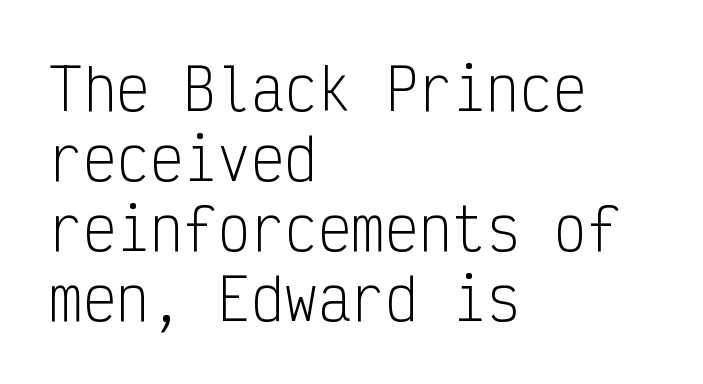
The image shows 56 px light, condensed sans-serif type, upright, monospaced; set left-aligned, normal line spacing (1.25x), normal letter spacing, not underlined; low stroke contrast and a medium x-height.
